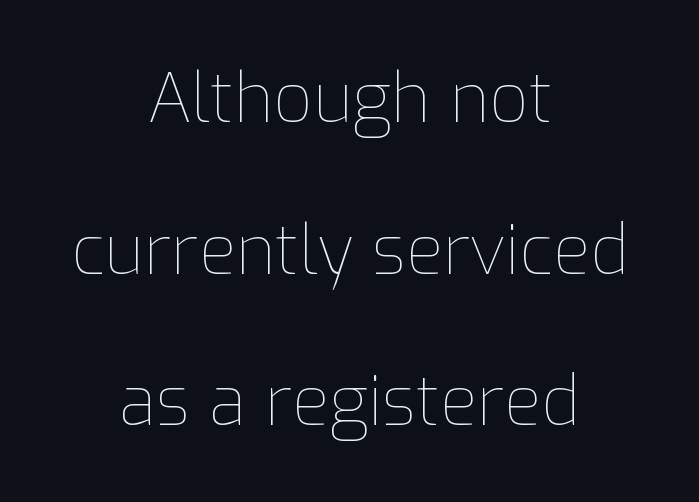
Q: Is the text bold? A: No.
Q: Is the text italic (slanted)? A: No, it is upright.
Q: Is the text underlined? A: No.
Q: How is the paragraph aligned? A: Centered.
Q: Is the spacing between letters normal or unusually wide? A: Normal.
Q: Is the spacing between lines tight, normal or loose? A: Loose.
Q: Width (condensed, normal, or wide)? A: Normal.
Q: Stroke contrast? A: Low.
Q: x-height? A: Medium.
Q: Monospaced? A: No.
